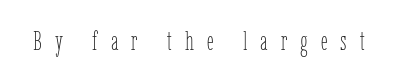
Q: Is the text bold? A: No.
Q: Is the text italic (slanted)? A: No, it is upright.
Q: Is the text underlined? A: No.
Q: Is the spacing between letters normal or unusually wide? A: Unusually wide.
